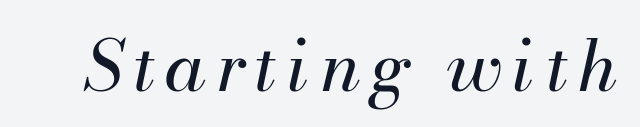
Q: Is the text bold? A: No.
Q: Is the text italic (slanted)? A: Yes, it leans right by about 13 degrees.
Q: Is the text underlined? A: No.
Q: Width (condensed, normal, or wide)? A: Normal.
Q: Stroke contrast? A: Medium.
Q: x-height? A: Small.
Q: Monospaced? A: No.
